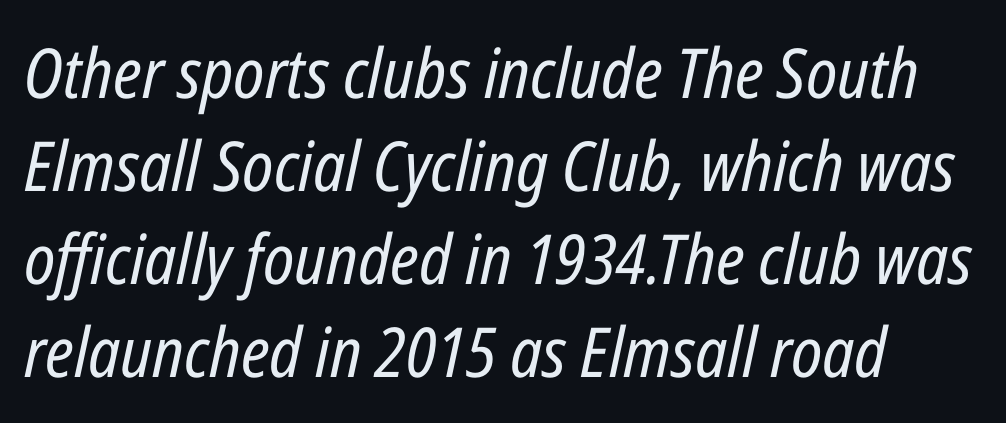
Proportional: the letters do not fall into vertical columns. Between one letter and the next there's only the usual sliver of space. Quick note: italic. Honestly, the row spacing looks completely unremarkable.
